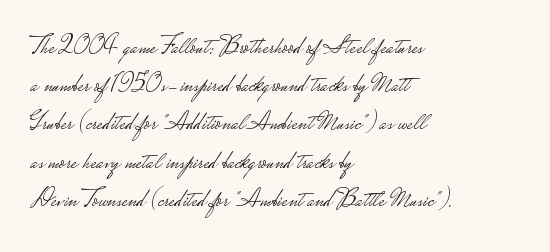
{"bold": "no", "underline": "no", "align": "left", "line_spacing": "normal", "line_spacing_ratio": 1.53, "letter_spacing": "normal", "letter_spacing_em": 0.0, "glyph_px": 25}
